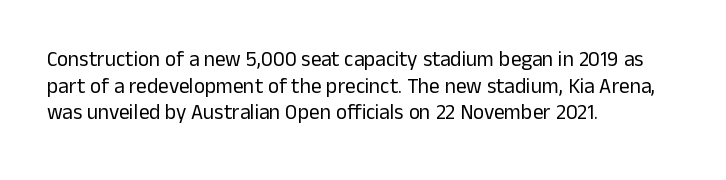
Summary of weight: not heavy and not bold. The vertical gap from one line to the next is medium. The type is set solid horizontally, with unmodified tracking. No italicization has been applied; the sample stays upright. The paragraph shown leans on its left margin. The gap between lines stays unmarked.
